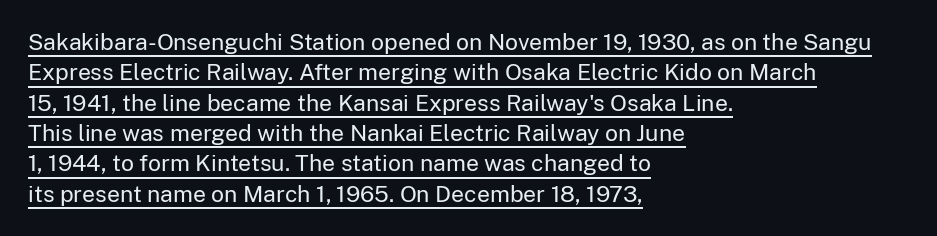
The image shows 23 px text type, upright; set left-aligned, normal line spacing (1.32x), normal letter spacing, underlined.
